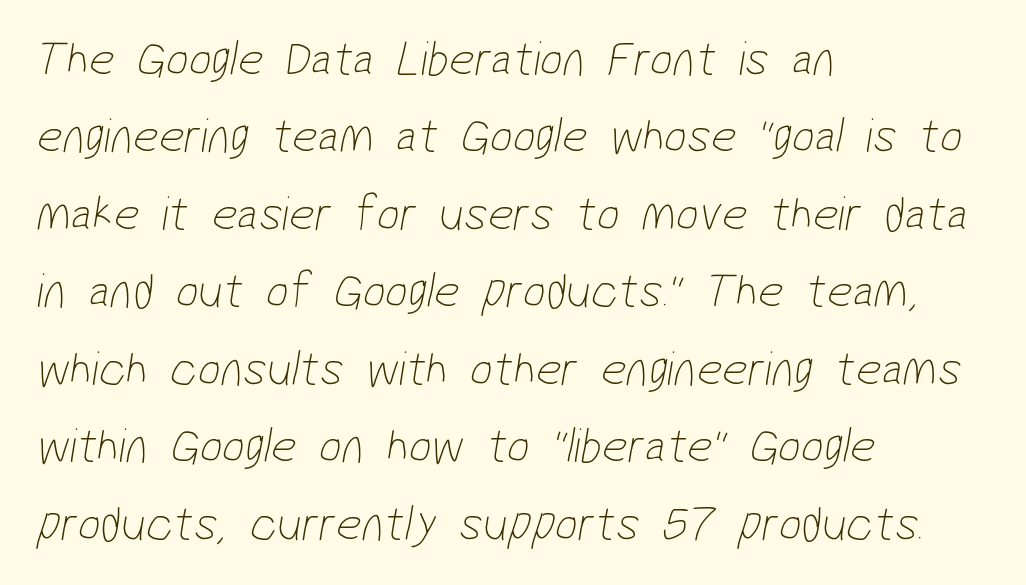
The image shows 50 px thin, condensed sans-serif type; set left-aligned, normal line spacing (1.55x), normal letter spacing, not underlined; low stroke contrast and a medium x-height.
